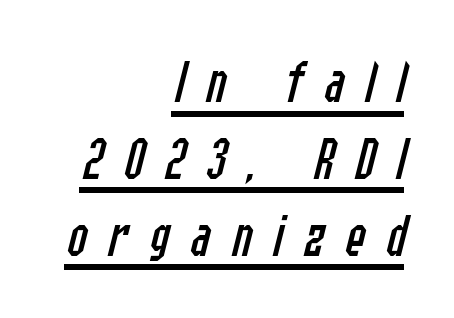
Q: Is the text bold? A: No.
Q: Is the text italic (slanted)? A: Yes, it leans right by about 14 degrees.
Q: Is the text underlined? A: Yes.
Q: How is the paragraph aligned? A: Right-aligned.
Q: Is the spacing between letters normal or unusually wide? A: Unusually wide.
Q: Is the spacing between lines tight, normal or loose? A: Normal.
Q: Width (condensed, normal, or wide)? A: Condensed.
Q: Stroke contrast? A: Low.
Q: x-height? A: Medium.
Q: Monospaced? A: No.
